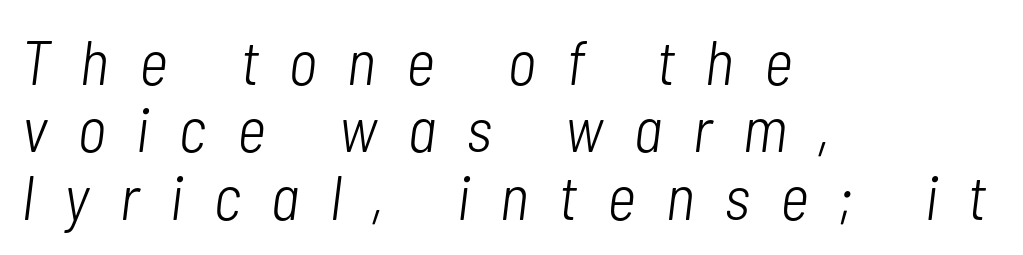
The image shows 63 px light, condensed type, italic (leaning right); set left-aligned, tight line spacing (1.07x), unusually wide letter spacing (+0.49 em), not underlined; low stroke contrast and a medium x-height.
